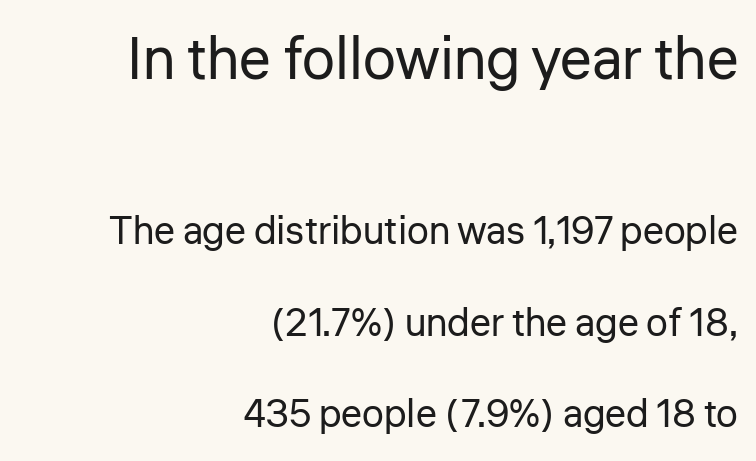
Q: Is the text bold? A: No.
Q: Is the text italic (slanted)? A: No, it is upright.
Q: Is the typeface a serif or a sans-serif typeface? A: Sans-serif.
Q: Is the text underlined? A: No.
Q: How is the paragraph aligned? A: Right-aligned.
Q: Is the spacing between letters normal or unusually wide? A: Normal.
Q: Is the spacing between lines tight, normal or loose? A: Loose.
Q: Which block of text is set in a larger size, the first (top) or the second (bottom)? A: The first (top) one.
Q: Width (condensed, normal, or wide)? A: Normal.
Q: Stroke contrast? A: Low.
Q: x-height? A: Medium.
Q: Monospaced? A: No.
